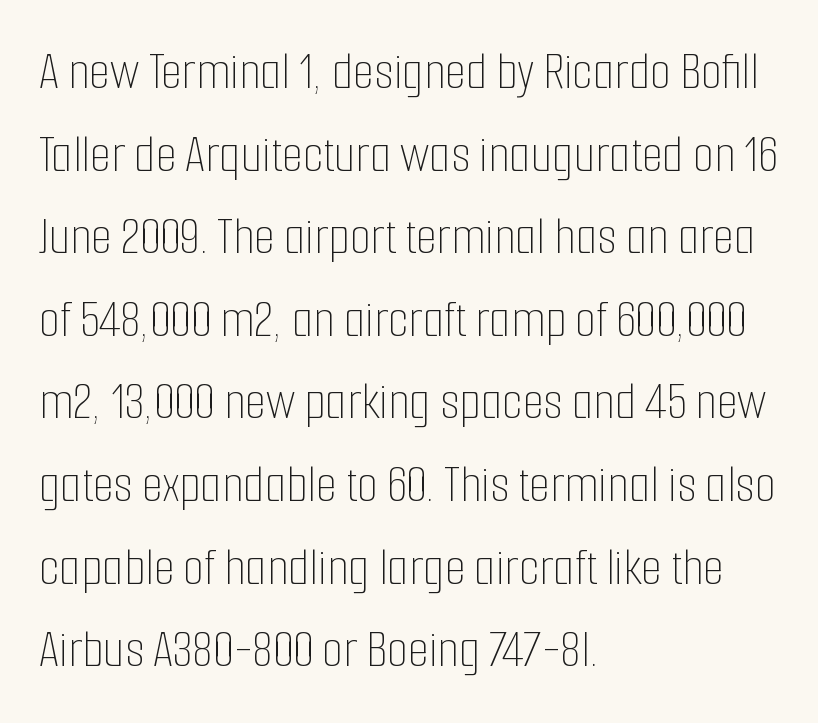
Q: Is the text bold? A: No.
Q: Is the text italic (slanted)? A: No, it is upright.
Q: Is the text underlined? A: No.
Q: How is the paragraph aligned? A: Left-aligned.
Q: Is the spacing between letters normal or unusually wide? A: Normal.
Q: Is the spacing between lines tight, normal or loose? A: Normal.
Q: Width (condensed, normal, or wide)? A: Condensed.
Q: Stroke contrast? A: Low.
Q: x-height? A: Medium.
Q: Monospaced? A: No.
